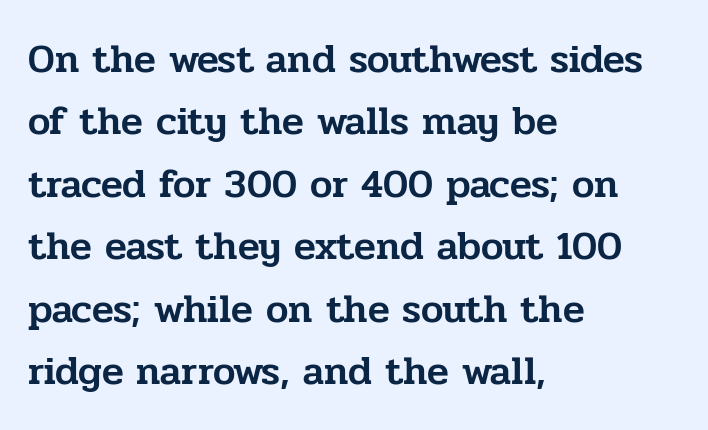
The image shows 40 px serif type, upright; set left-aligned, normal line spacing (1.56x), normal letter spacing, not underlined; low stroke contrast and a medium x-height.
